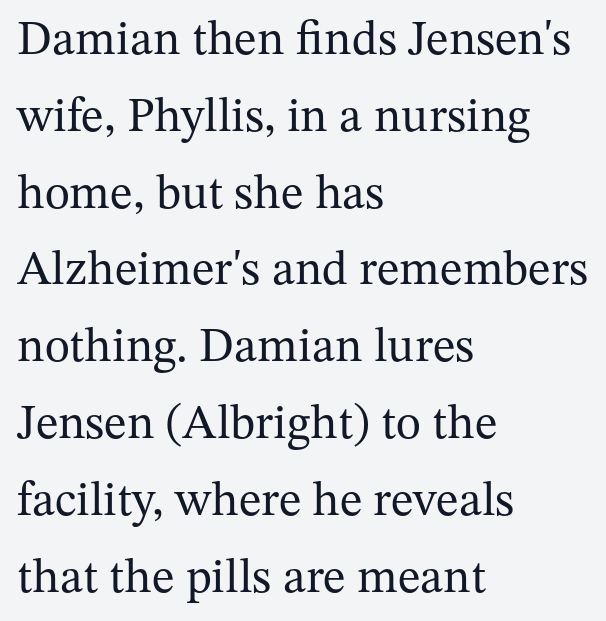
The image shows 48 px regular-weight serif type, upright; set left-aligned, normal line spacing (1.6x), normal letter spacing, not underlined; medium stroke contrast and a medium x-height.
